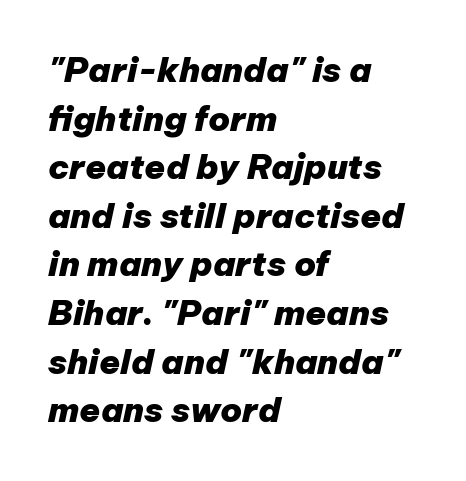
Q: Is the text bold? A: Yes.
Q: Is the text italic (slanted)? A: Yes, it leans right by about 12 degrees.
Q: Is the text underlined? A: No.
Q: How is the paragraph aligned? A: Left-aligned.
Q: Is the spacing between letters normal or unusually wide? A: Normal.
Q: Is the spacing between lines tight, normal or loose? A: Normal.
Q: Width (condensed, normal, or wide)? A: Normal.
Q: Stroke contrast? A: Low.
Q: x-height? A: Medium.
Q: Monospaced? A: No.
